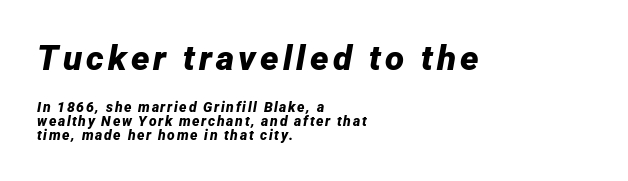
Is the type bold? Yes — the strokes are clearly thick and heavy. Two sizes are in play, and the larger belongs to the first block. One glance says dense: line gaps are narrower than usual. Where is the straight margin? On the left. Anything drawn beneath the words? Only blank space. The text carries the slant typical of an italic or oblique font.
